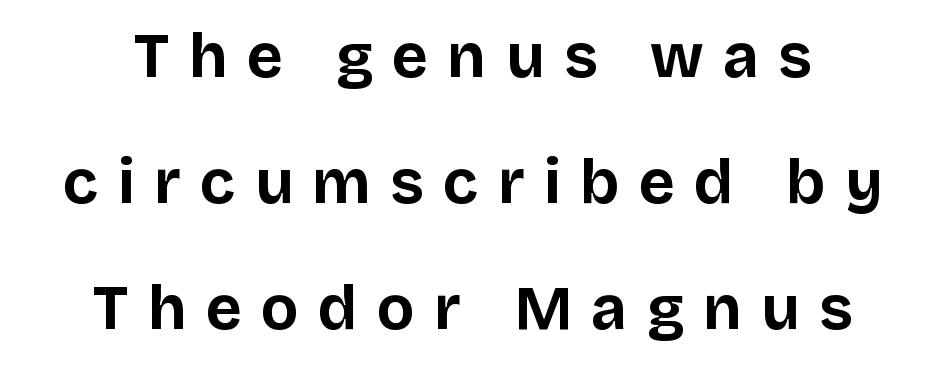
The image shows 62 px bold sans-serif type, upright; set centered, loose line spacing (2.03x), unusually wide letter spacing (+0.31 em), not underlined; low stroke contrast and a large x-height.
